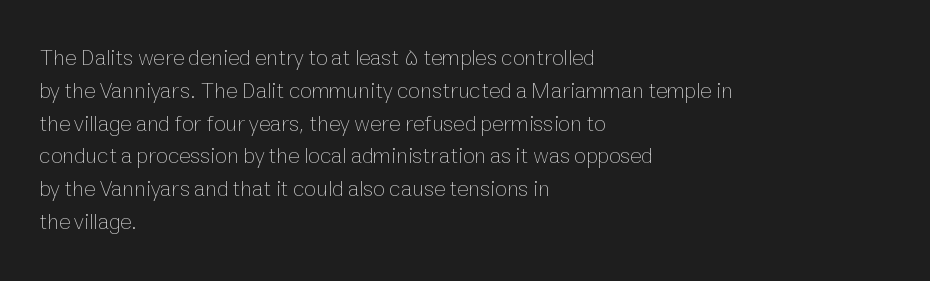
The image shows 22 px text type, upright; set left-aligned, normal line spacing (1.49x), normal letter spacing, not underlined.
